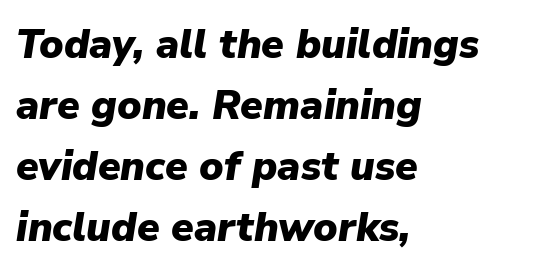
The rendering uses a moderate line-height, typical for paragraphs. This sample uses an oblique cut, with every glyph tilted off the vertical. Each letter keeps its own natural width here, so spacing adapts to shape. The face used here is rendered with its standard letterfit. The paragraph shown leans on its left margin.
